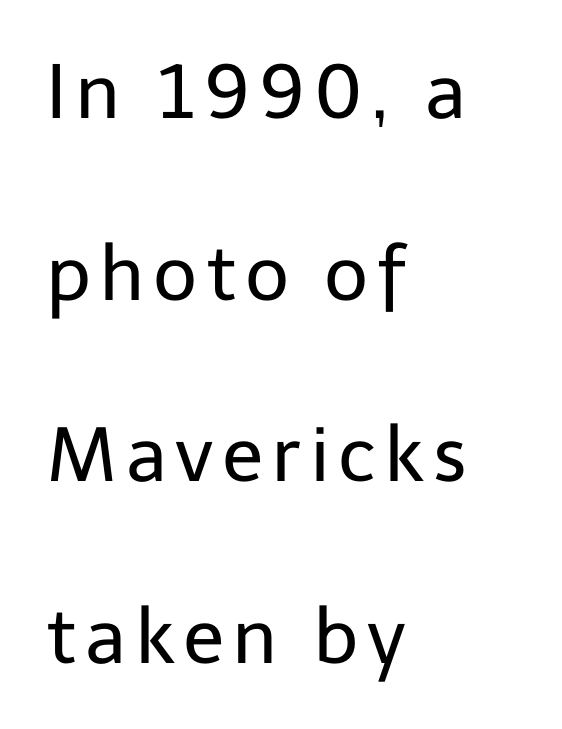
Q: Is the text bold? A: No.
Q: Is the text italic (slanted)? A: No, it is upright.
Q: Is the typeface a serif or a sans-serif typeface? A: Sans-serif.
Q: Is the text underlined? A: No.
Q: How is the paragraph aligned? A: Left-aligned.
Q: Is the spacing between lines tight, normal or loose? A: Loose.
Q: Width (condensed, normal, or wide)? A: Normal.
Q: Stroke contrast? A: Low.
Q: x-height? A: Medium.
Q: Monospaced? A: No.
